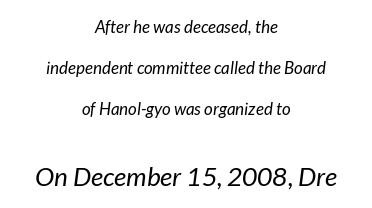
Q: Is the text bold? A: No.
Q: Is the text italic (slanted)? A: Yes, it leans right by about 7 degrees.
Q: Is the text underlined? A: No.
Q: How is the paragraph aligned? A: Centered.
Q: Is the spacing between letters normal or unusually wide? A: Normal.
Q: Is the spacing between lines tight, normal or loose? A: Loose.
Q: Which block of text is set in a larger size, the first (top) or the second (bottom)? A: The second (bottom) one.
